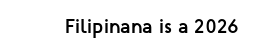
The image shows 20 px bold type, upright; set normal letter spacing, not underlined.
